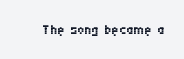
{"italic": "no", "bold": "no", "underline": "no", "letter_spacing": "normal", "letter_spacing_em": 0.0, "glyph_px": 20}
